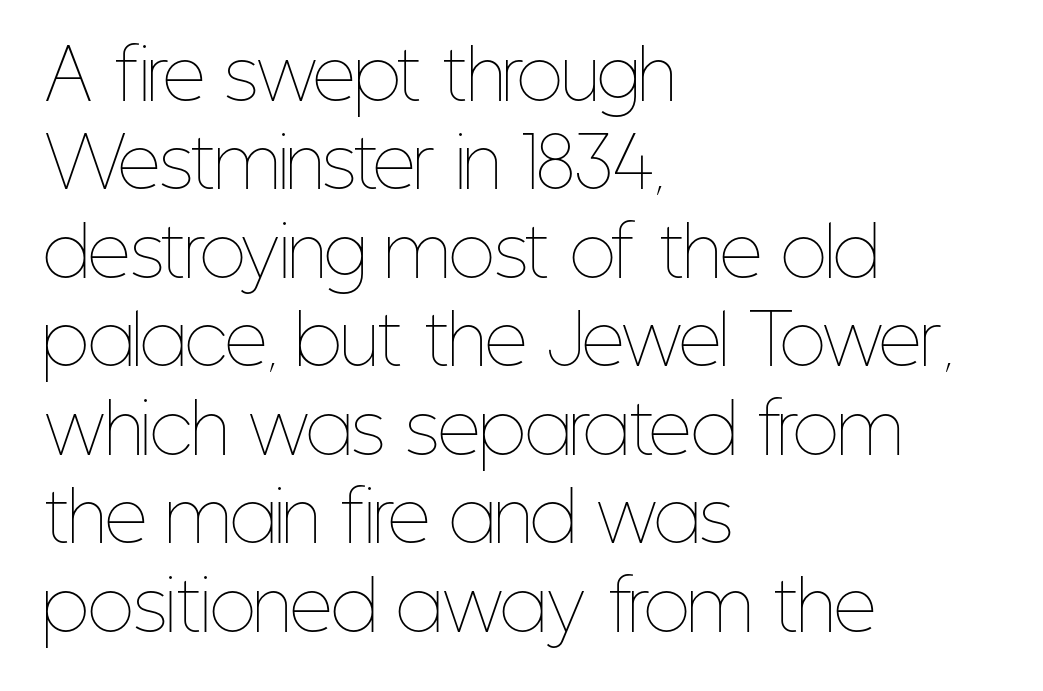
{"italic": "no", "bold": "no", "weight": "thin", "width": "condensed", "stroke_contrast": "low", "x_height": "medium", "monospaced": "no", "underline": "no", "align": "left", "line_spacing": "normal", "line_spacing_ratio": 1.32, "letter_spacing": "normal", "letter_spacing_em": 0.0, "glyph_px": 67}
